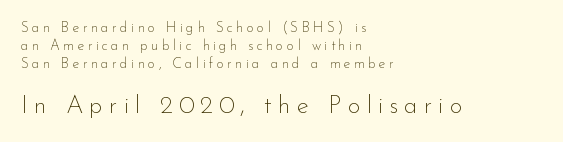
The image shows 25 px text type, upright; set left-aligned, normal line spacing (1.27x), unusually wide letter spacing (+0.24 em), not underlined; the second (bottom) block is 1.79x larger.
